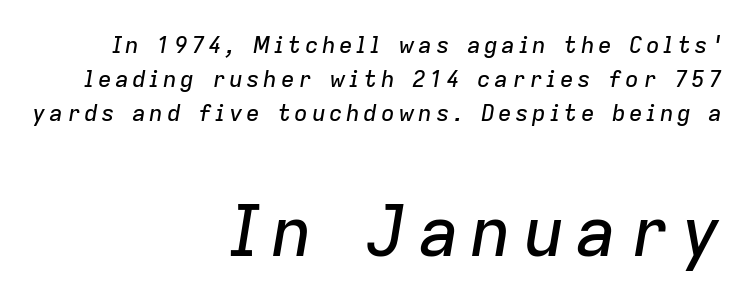
The image shows 70 px text type, italic (leaning right); set right-aligned, normal line spacing (1.48x), not underlined; the second (bottom) block is 3.04x larger; low stroke contrast and a medium x-height.
